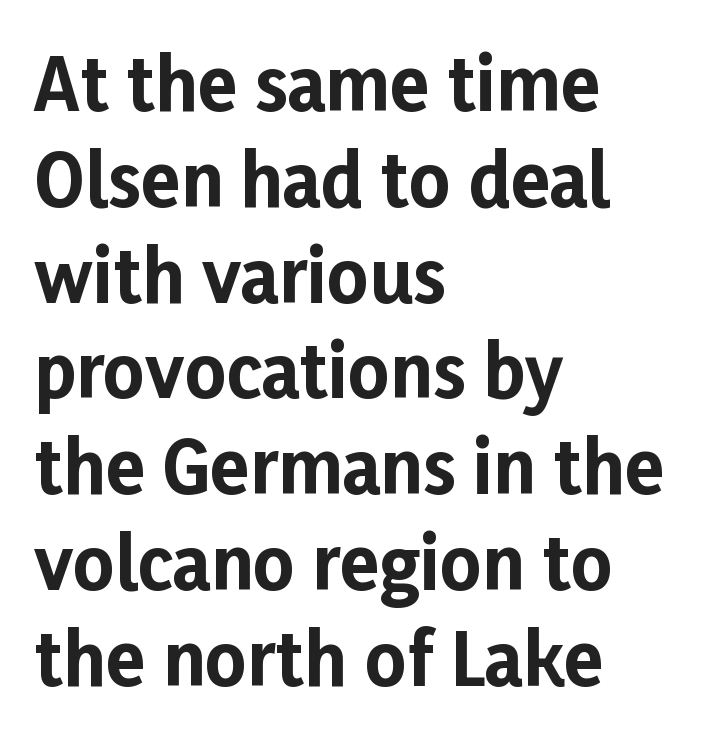
Visually the block forms a straight wall on the left and a jagged coastline on the right. Strokes here are thick enough to call this a true bold. The letters carry no serifs — their stems end cleanly without finishing strokes. A typesetter would call this leading conventional body-copy spacing. If you drew a line through each stem, it would be perfectly vertical.
